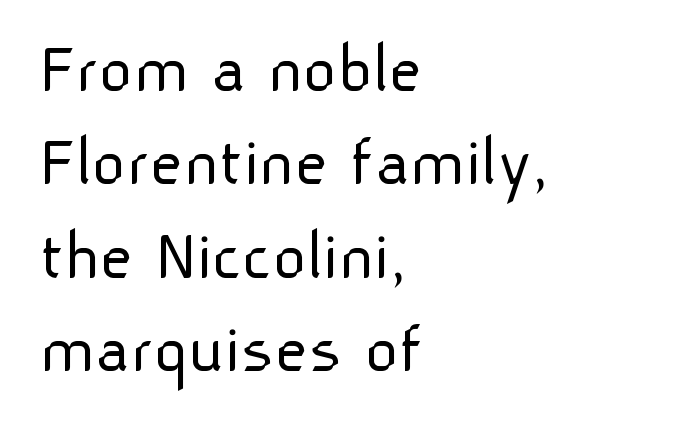
{"serif": "no", "italic": "no", "bold": "no", "weight": "light", "width": "normal", "stroke_contrast": "low", "x_height": "medium", "monospaced": "no", "underline": "no", "align": "left", "line_spacing": "normal", "line_spacing_ratio": 1.28, "letter_spacing": "normal", "letter_spacing_em": 0.0, "glyph_px": 73}
